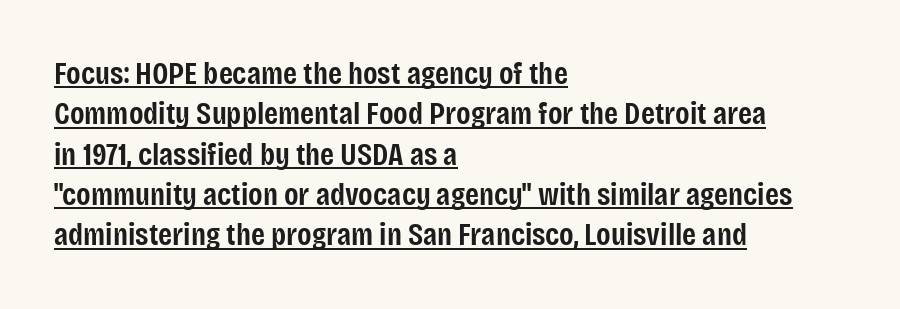
Q: Is the text bold? A: Semi-bold.
Q: Is the text italic (slanted)? A: No, it is upright.
Q: Is the typeface a serif or a sans-serif typeface? A: Sans-serif.
Q: Is the text underlined? A: Yes.
Q: How is the paragraph aligned? A: Left-aligned.
Q: Is the spacing between letters normal or unusually wide? A: Normal.
Q: Is the spacing between lines tight, normal or loose? A: Normal.
Q: Width (condensed, normal, or wide)? A: Condensed.
Q: Stroke contrast? A: Low.
Q: x-height? A: Large.
Q: Monospaced? A: No.
